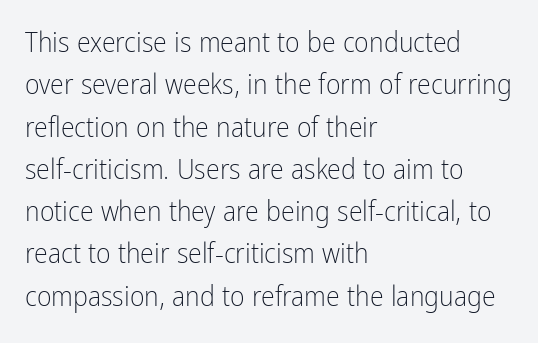
Q: Is the text bold? A: No.
Q: Is the text italic (slanted)? A: No, it is upright.
Q: Is the typeface a serif or a sans-serif typeface? A: Sans-serif.
Q: Is the text underlined? A: No.
Q: How is the paragraph aligned? A: Left-aligned.
Q: Is the spacing between letters normal or unusually wide? A: Normal.
Q: Is the spacing between lines tight, normal or loose? A: Normal.
Q: Width (condensed, normal, or wide)? A: Condensed.
Q: Stroke contrast? A: Low.
Q: x-height? A: Medium.
Q: Monospaced? A: No.
